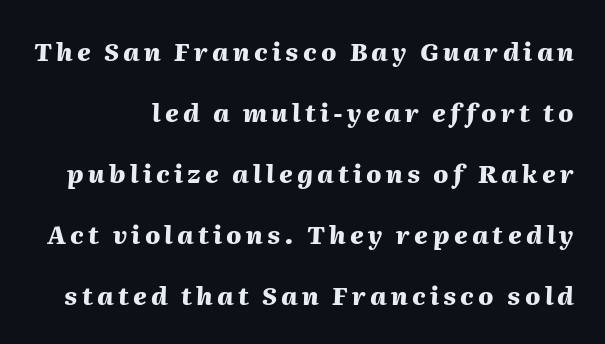
{"italic": "yes", "lean": "right", "slant_degrees": 2, "bold": "yes", "underline": "no", "line_spacing": "loose", "line_spacing_ratio": 2.44, "glyph_px": 25}
